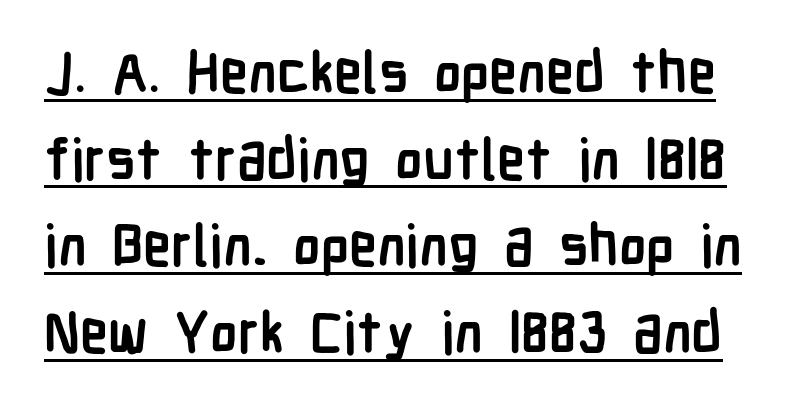
The image shows 57 px semibold, condensed sans-serif type, upright; set normal line spacing (1.52x), normal letter spacing, underlined; low stroke contrast and a medium x-height.
